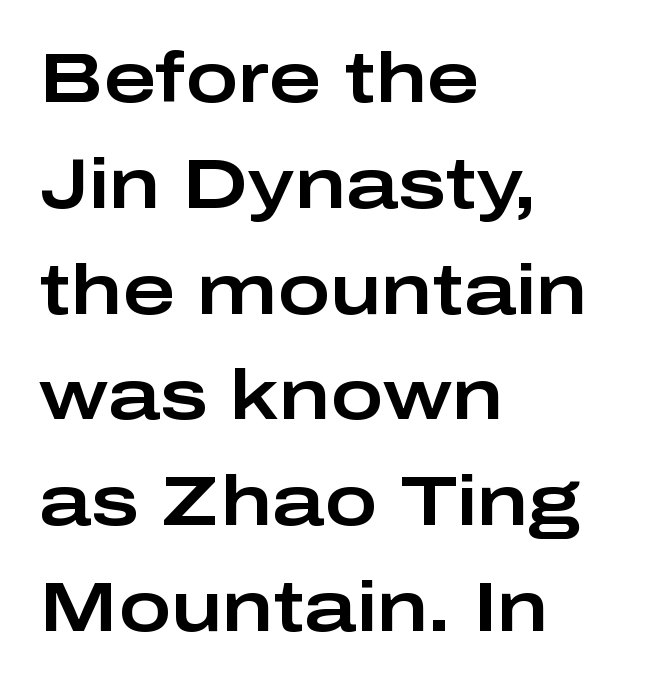
Q: Is the text italic (slanted)? A: No, it is upright.
Q: Is the typeface a serif or a sans-serif typeface? A: Sans-serif.
Q: Is the text underlined? A: No.
Q: How is the paragraph aligned? A: Left-aligned.
Q: Is the spacing between letters normal or unusually wide? A: Normal.
Q: Is the spacing between lines tight, normal or loose? A: Normal.
Q: Width (condensed, normal, or wide)? A: Wide.
Q: Stroke contrast? A: Low.
Q: x-height? A: Medium.
Q: Monospaced? A: No.
